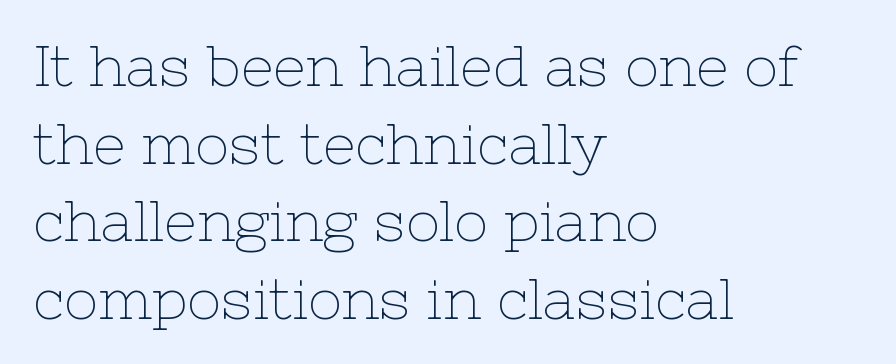
Q: Is the text bold? A: No.
Q: Is the text italic (slanted)? A: No, it is upright.
Q: Is the typeface a serif or a sans-serif typeface? A: Serif.
Q: Is the text underlined? A: No.
Q: How is the paragraph aligned? A: Left-aligned.
Q: Is the spacing between letters normal or unusually wide? A: Normal.
Q: Is the spacing between lines tight, normal or loose? A: Normal.
Q: Width (condensed, normal, or wide)? A: Normal.
Q: Stroke contrast? A: Low.
Q: x-height? A: Medium.
Q: Monospaced? A: No.
